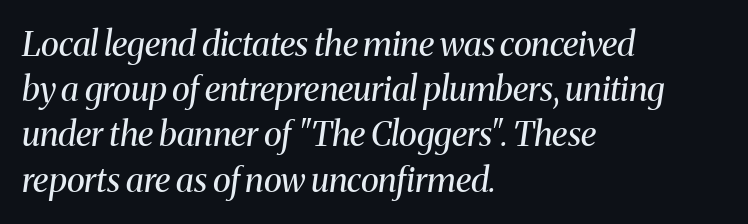
Here the glyphs are tracked normally, forming tight word shapes. Each stroke keeps to a modest, everyday thickness or less. Whoever set this chose a conventional vertical rhythm. Alignment: flush left.
